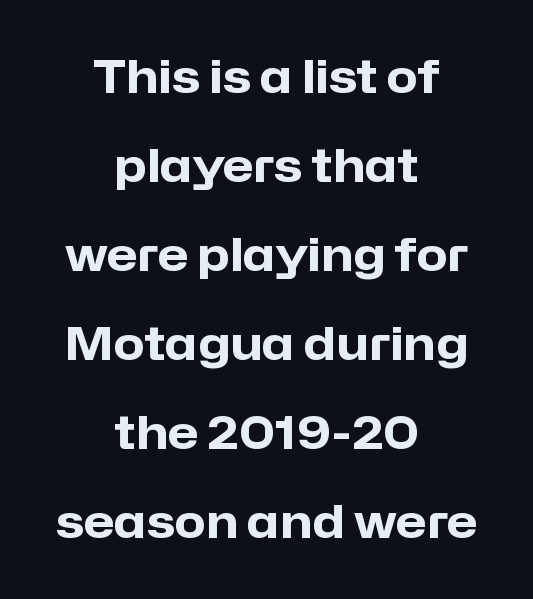
{"serif": "no", "italic": "no", "bold": "yes", "weight": "heavy", "width": "normal", "stroke_contrast": "low", "x_height": "medium", "monospaced": "no", "underline": "no", "align": "center", "line_spacing": "loose", "line_spacing_ratio": 1.98, "letter_spacing": "normal", "letter_spacing_em": 0.0, "glyph_px": 45}
